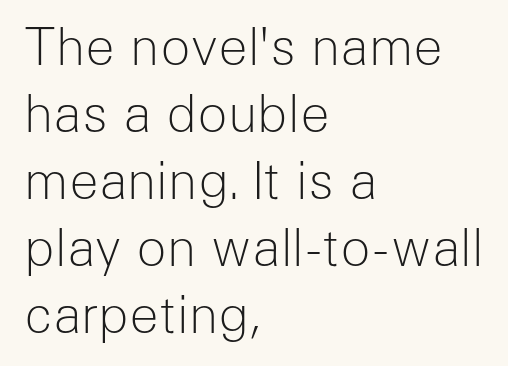
{"serif": "no", "italic": "no", "bold": "no", "weight": "light", "width": "normal", "stroke_contrast": "low", "x_height": "medium", "monospaced": "no", "underline": "no", "align": "left", "line_spacing": "normal", "line_spacing_ratio": 1.34, "letter_spacing": "normal", "letter_spacing_em": 0.0, "glyph_px": 50}
